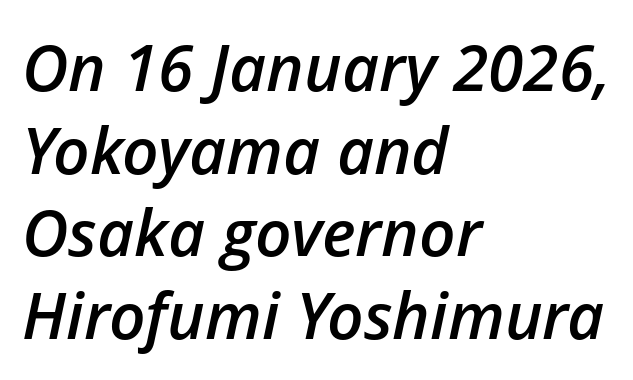
Q: Is the text bold? A: Semi-bold.
Q: Is the text italic (slanted)? A: Yes, it leans right by about 12 degrees.
Q: Is the text underlined? A: No.
Q: How is the paragraph aligned? A: Left-aligned.
Q: Is the spacing between letters normal or unusually wide? A: Normal.
Q: Is the spacing between lines tight, normal or loose? A: Normal.
Q: Width (condensed, normal, or wide)? A: Normal.
Q: Stroke contrast? A: Low.
Q: x-height? A: Medium.
Q: Monospaced? A: No.
